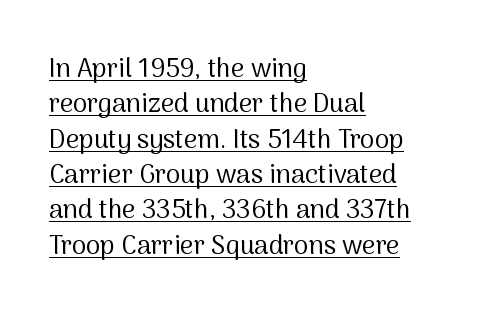
The image shows 26 px text type, upright; set left-aligned, normal line spacing (1.36x), normal letter spacing, underlined.
